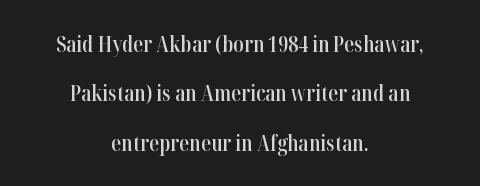
The passage shown is not underscored anywhere. Short note: letters normally spaced. The designer dialed line spacing up above the default. Is there any slant? The stems are plumb. Layout note: lines centered. Emphasis by weight is partial: semibold.
